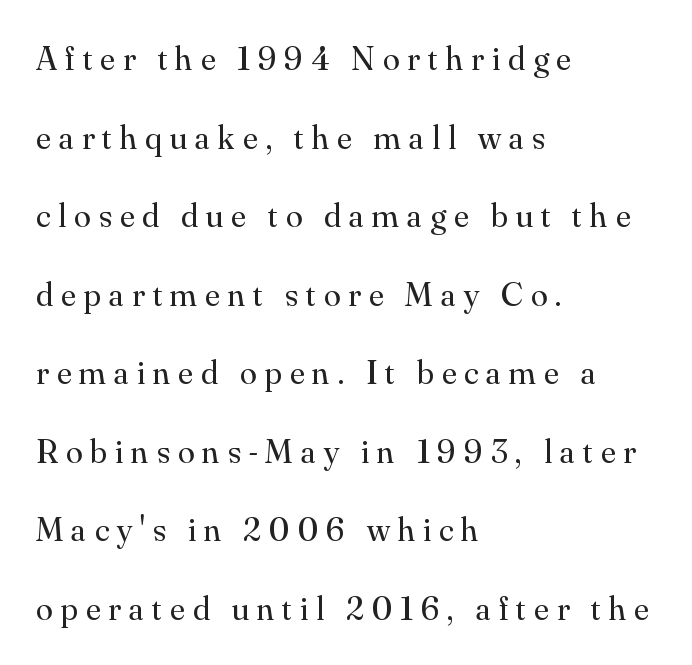
Q: Is the text bold? A: No.
Q: Is the text italic (slanted)? A: No, it is upright.
Q: Is the typeface a serif or a sans-serif typeface? A: Serif.
Q: Is the text underlined? A: No.
Q: How is the paragraph aligned? A: Left-aligned.
Q: Is the spacing between letters normal or unusually wide? A: Unusually wide.
Q: Is the spacing between lines tight, normal or loose? A: Loose.
Q: Width (condensed, normal, or wide)? A: Normal.
Q: Stroke contrast? A: Medium.
Q: x-height? A: Small.
Q: Monospaced? A: No.
